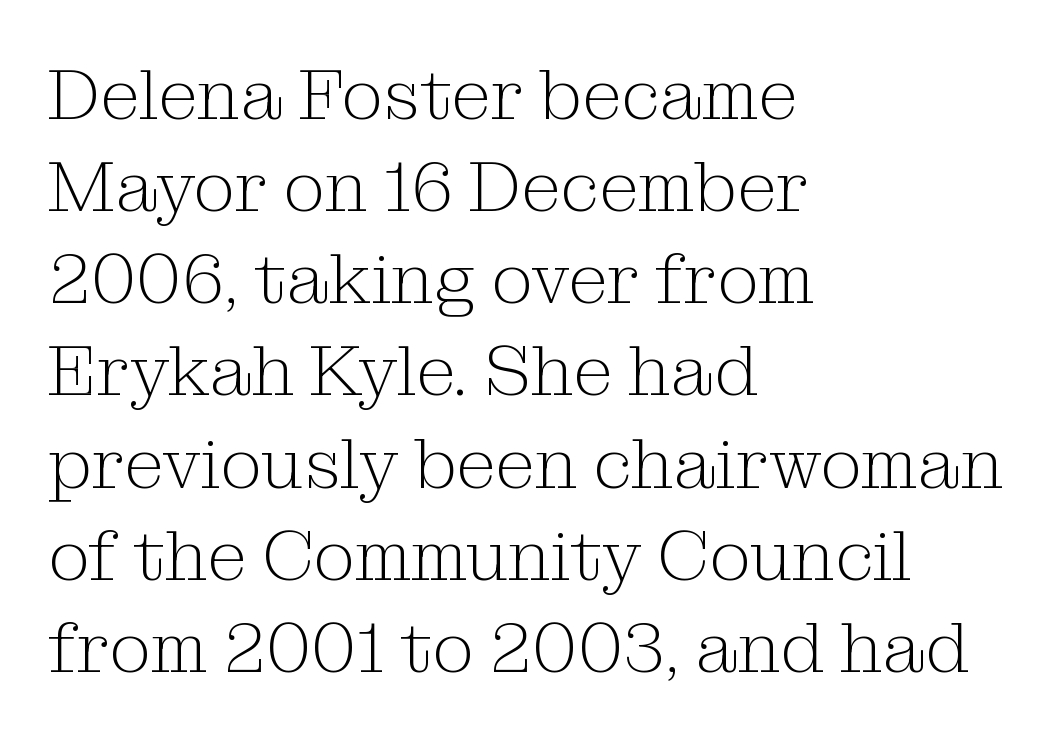
The font sits on the lighter half of the weight spectrum, regular included. This sample has the flowing, uneven cadence of proportional lettering. One-word summary of the alignment: left. I'd call this a serif setting — the letters wear small feet.
